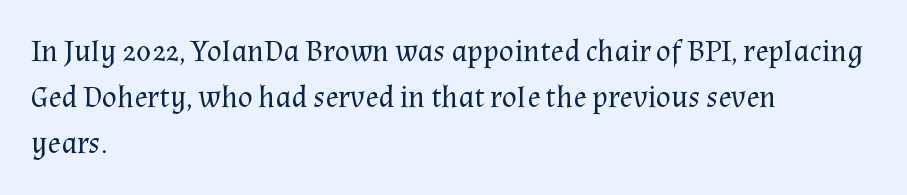
Quick note: underline off. Which margin do the lines hug? The left one — the right edge is uneven. How are the letters spaced? Ordinarily, with no added tracking.
